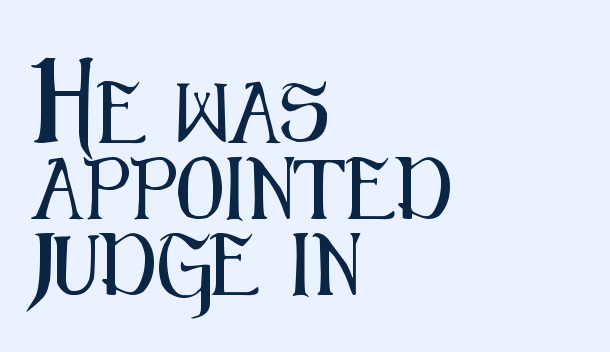
{"italic": "no", "width": "condensed", "stroke_contrast": "medium", "x_height": "medium", "monospaced": "no", "underline": "no", "align": "left", "line_spacing": "normal", "line_spacing_ratio": 1.25, "letter_spacing": "normal", "letter_spacing_em": 0.0, "glyph_px": 61}
